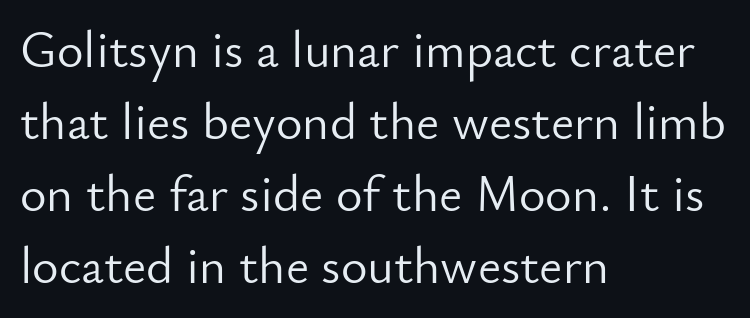
{"serif": "no", "italic": "no", "bold": "no", "weight": "light", "width": "normal", "stroke_contrast": "low", "x_height": "small", "monospaced": "no", "underline": "no", "align": "left", "line_spacing": "normal", "line_spacing_ratio": 1.41, "letter_spacing": "normal", "letter_spacing_em": 0.0, "glyph_px": 51}
